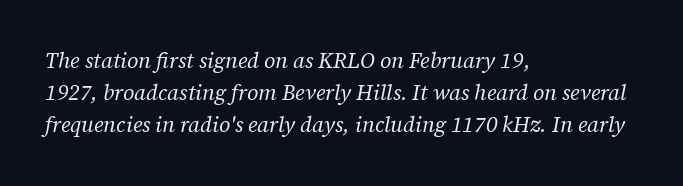
The image shows 22 px text type, italic (leaning right); set left-aligned, normal line spacing (1.46x), normal letter spacing, not underlined.
